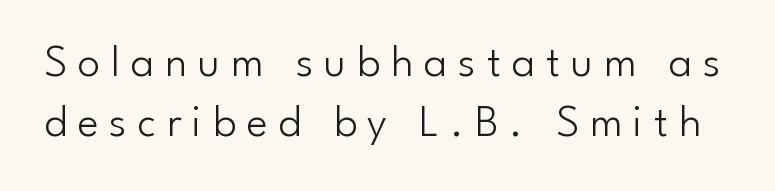
The rendering shows plain stroke endings on the letterforms — a sans-serif design. Posture: vertical. Nothing heavy about these letters — not bold at all. Check under the words: just untouched page. Proportional: the letters do not fall into vertical columns.
